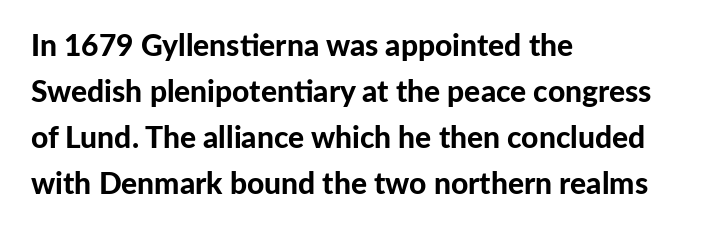
The image shows 30 px bold sans-serif type, upright; set left-aligned, normal line spacing (1.53x), normal letter spacing, not underlined; low stroke contrast and a medium x-height.
